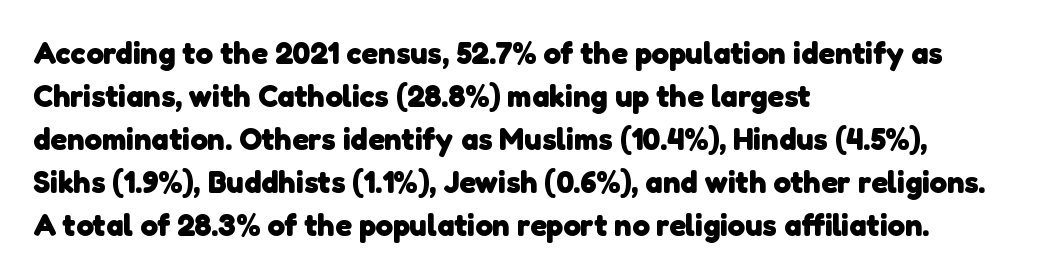
Q: Is the text bold? A: Yes.
Q: Is the typeface a serif or a sans-serif typeface? A: Sans-serif.
Q: Is the text underlined? A: No.
Q: How is the paragraph aligned? A: Left-aligned.
Q: Is the spacing between letters normal or unusually wide? A: Normal.
Q: Is the spacing between lines tight, normal or loose? A: Normal.
Q: Width (condensed, normal, or wide)? A: Normal.
Q: Stroke contrast? A: Low.
Q: x-height? A: Medium.
Q: Monospaced? A: No.
